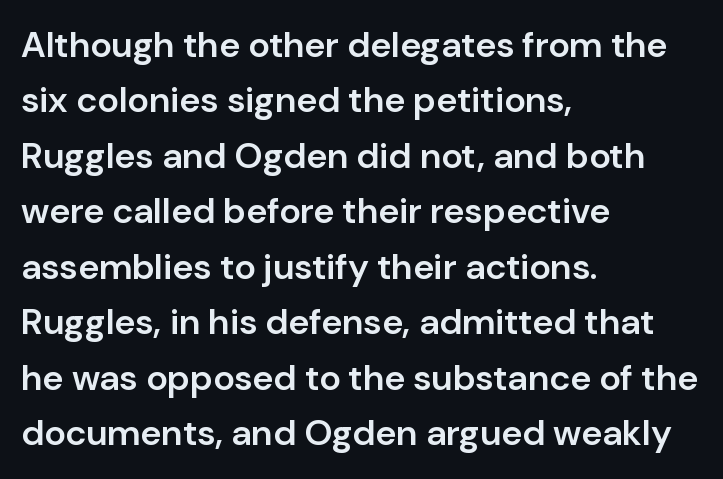
{"serif": "no", "italic": "no", "bold": "semi", "weight": "semibold", "width": "normal", "stroke_contrast": "low", "x_height": "medium", "monospaced": "no", "underline": "no", "align": "left", "line_spacing": "normal", "line_spacing_ratio": 1.54, "letter_spacing": "normal", "letter_spacing_em": 0.0, "glyph_px": 36}
